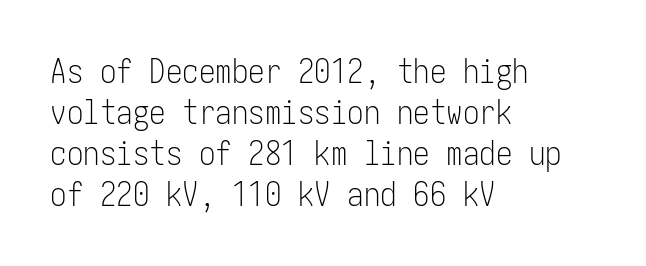
This sample uses a sans-serif face. Every stem runs plumb, perpendicular to the baseline. Which margin do the lines hug? The left one — the right edge is uneven. What stands out about the letter spacing? Nothing — it is the standard amount.
